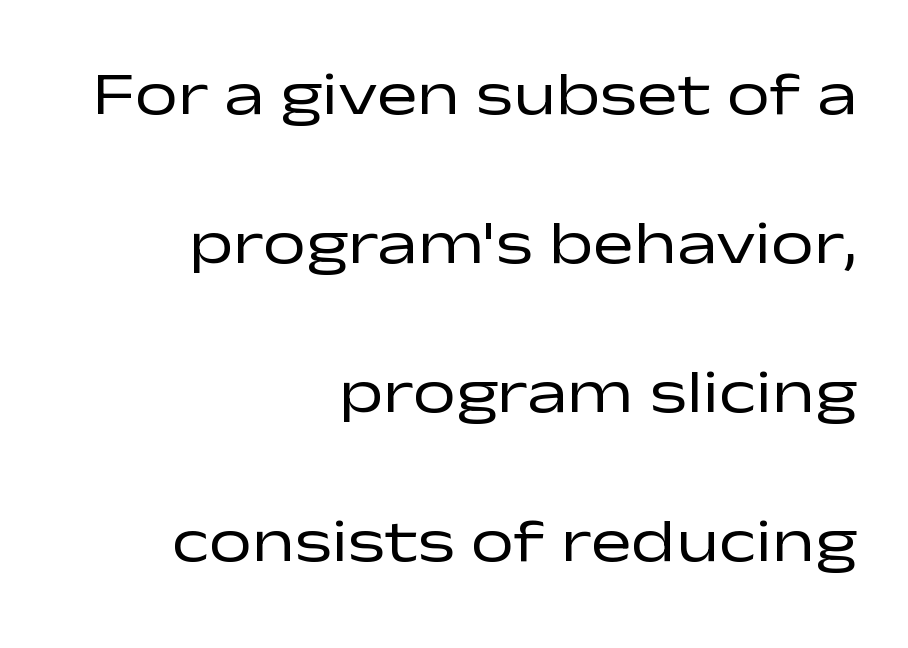
{"serif": "no", "italic": "no", "bold": "no", "weight": "regular", "width": "wide", "stroke_contrast": "low", "x_height": "medium", "monospaced": "no", "underline": "no", "align": "right", "line_spacing": "loose", "line_spacing_ratio": 2.44, "letter_spacing": "normal", "letter_spacing_em": 0.0, "glyph_px": 61}
